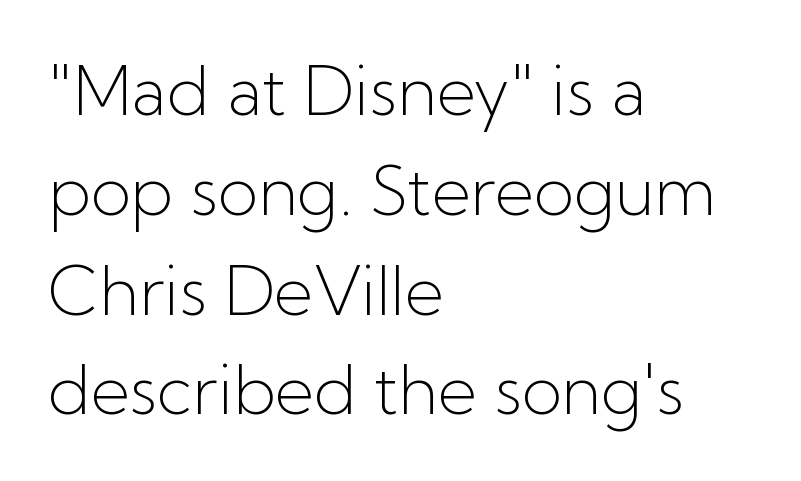
Q: Is the text bold? A: No.
Q: Is the text italic (slanted)? A: No, it is upright.
Q: Is the typeface a serif or a sans-serif typeface? A: Sans-serif.
Q: Is the text underlined? A: No.
Q: How is the paragraph aligned? A: Left-aligned.
Q: Is the spacing between letters normal or unusually wide? A: Normal.
Q: Is the spacing between lines tight, normal or loose? A: Normal.
Q: Width (condensed, normal, or wide)? A: Normal.
Q: Stroke contrast? A: Low.
Q: x-height? A: Medium.
Q: Monospaced? A: No.
